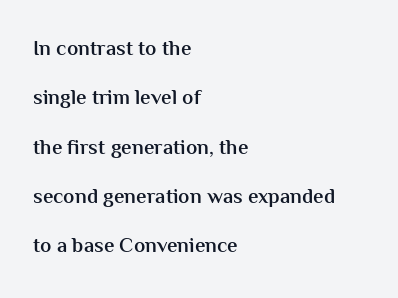
Does extra space separate the letters? No, they use regular spacing. Every character sits straight up, as roman type does. Moderately thickened strokes mark this as semibold type. Each row of text sits above clean, open space. The vertical gap from one line to the next is large.
